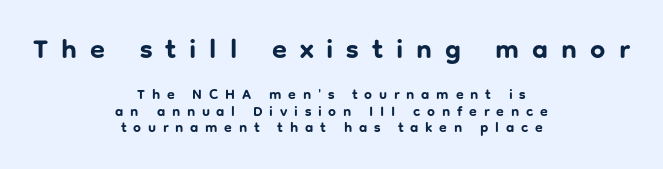
{"italic": "no", "bold": "yes", "underline": "no", "align": "center", "line_spacing_ratio": 1.18, "letter_spacing": "wide", "letter_spacing_em": 0.48, "larger_block": "first", "size_ratio": 1.93, "glyph_px": 27}
